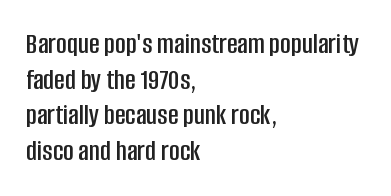
Letterform terminals end flat and unadorned throughout the passage. Left-aligned paragraph, ragged on the right. There is no visible air inserted between adjacent glyphs. Letters rest on an invisible, unmarked baseline. This sample uses an upright cut, with every glyph sitting square on the baseline.
